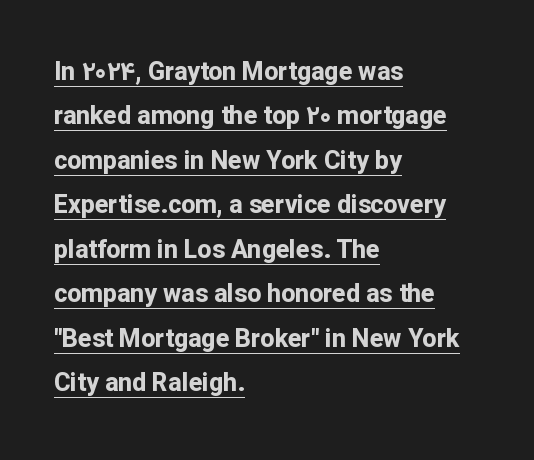
{"italic": "no", "bold": "yes", "underline": "yes", "align": "left", "line_spacing_ratio": 1.78, "letter_spacing": "normal", "letter_spacing_em": 0.0, "glyph_px": 25}
